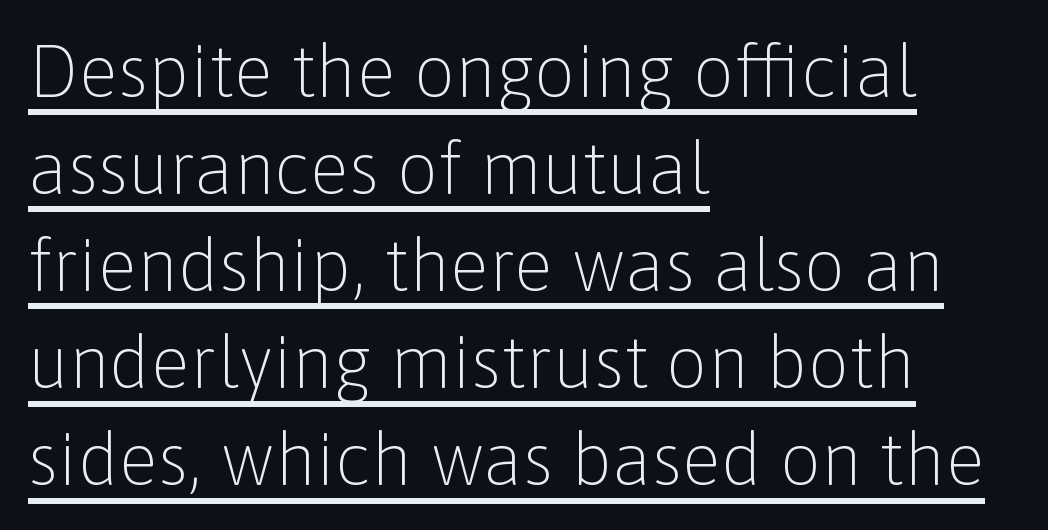
{"serif": "no", "italic": "no", "bold": "no", "weight": "light", "width": "normal", "stroke_contrast": "low", "x_height": "medium", "monospaced": "no", "underline": "yes", "align": "left", "line_spacing": "normal", "line_spacing_ratio": 1.33, "letter_spacing": "normal", "letter_spacing_em": 0.0, "glyph_px": 73}
